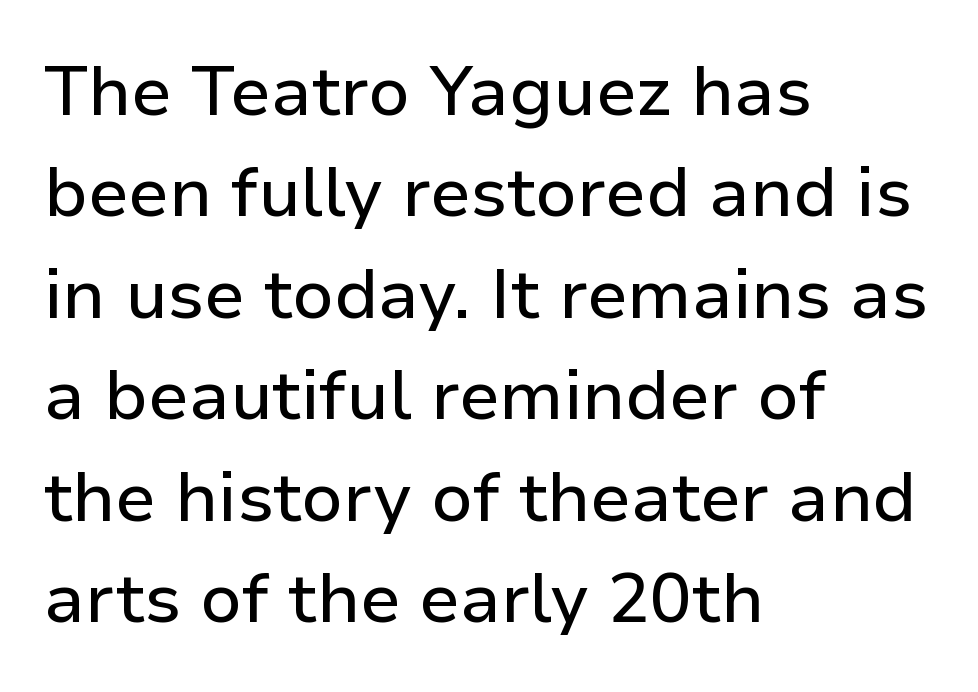
{"serif": "no", "italic": "no", "width": "normal", "stroke_contrast": "low", "x_height": "medium", "monospaced": "no", "underline": "no", "align": "left", "line_spacing": "normal", "line_spacing_ratio": 1.45, "letter_spacing": "normal", "letter_spacing_em": 0.0, "glyph_px": 70}
